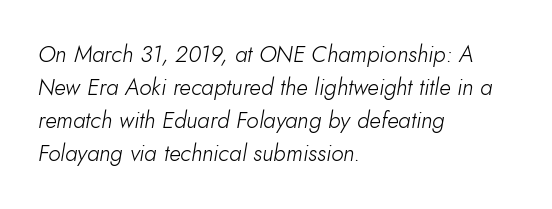
The image shows 23 px text type, italic (leaning right); set left-aligned, normal line spacing (1.44x), normal letter spacing, not underlined.
